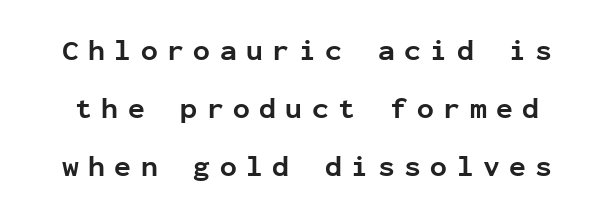
{"serif": "no", "italic": "no", "bold": "yes", "weight": "bold", "width": "normal", "stroke_contrast": "low", "x_height": "medium", "monospaced": "yes", "underline": "no", "line_spacing": "loose", "line_spacing_ratio": 2.08, "letter_spacing": "wide", "letter_spacing_em": 0.34, "glyph_px": 28}
